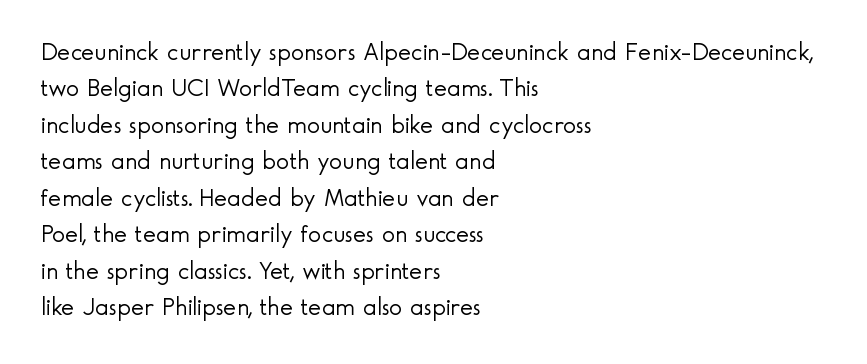
Q: Is the text bold? A: No.
Q: Is the text italic (slanted)? A: No, it is upright.
Q: Is the text underlined? A: No.
Q: How is the paragraph aligned? A: Left-aligned.
Q: Is the spacing between letters normal or unusually wide? A: Normal.
Q: Is the spacing between lines tight, normal or loose? A: Normal.
